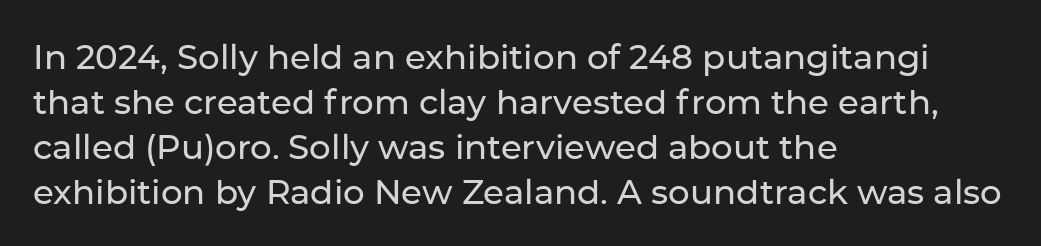
The image shows 34 px sans-serif type, upright; set left-aligned, normal line spacing (1.32x), normal letter spacing, not underlined; low stroke contrast and a medium x-height.
